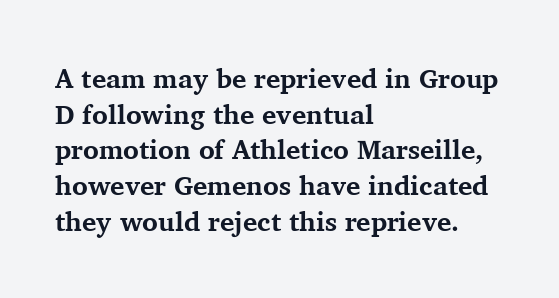
{"italic": "no", "bold": "yes", "underline": "no", "align": "left", "line_spacing": "normal", "line_spacing_ratio": 1.32, "letter_spacing": "normal", "letter_spacing_em": 0.0, "glyph_px": 27}
